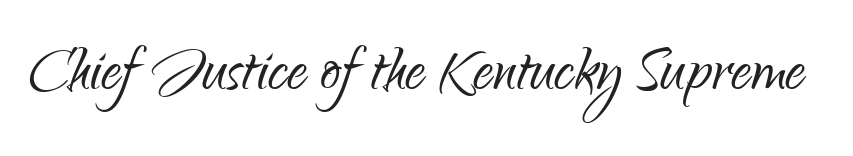
The image shows 79 px light, condensed sans-serif type; set normal letter spacing, not underlined; low stroke contrast and a small x-height.
